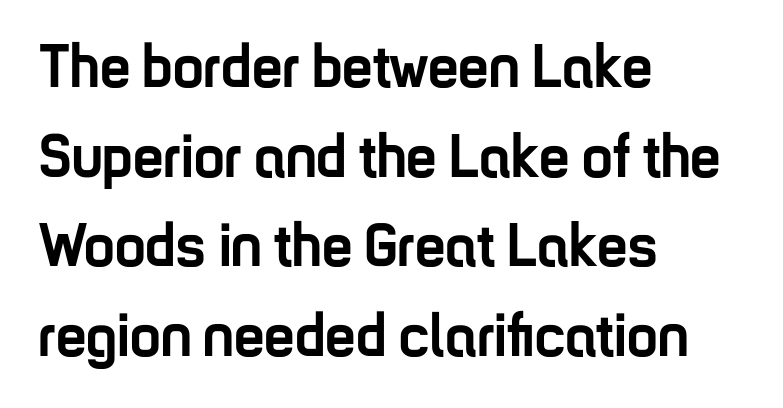
Line spacing here is normal. Lines of text with bare space underneath. Does extra space separate the letters? No, they use regular spacing. Line beginnings align vertically; line endings do not. This sample has the flowing, uneven cadence of proportional lettering.
